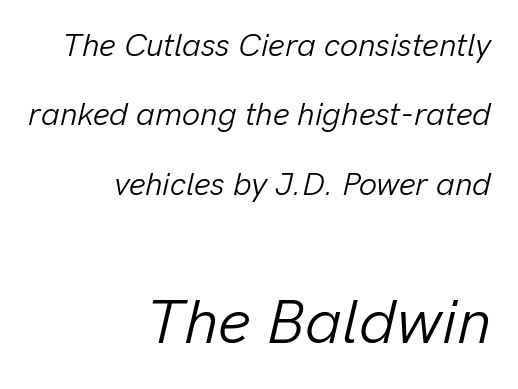
No extra ink here — the face is not bold. The designer dialed line spacing up above the default. Here the designer chose a conventional face with non-uniform glyph widths. Has an underline been added? It has not.
